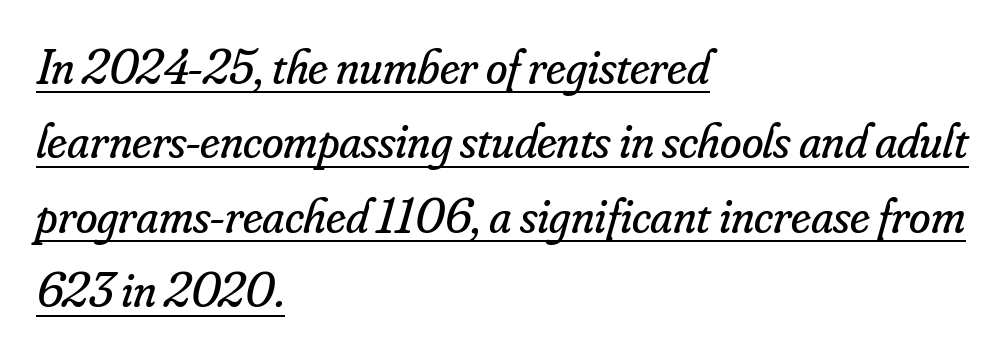
{"serif": "yes", "italic": "yes", "lean": "right", "slant_degrees": 16, "bold": "no", "weight": "regular", "width": "normal", "stroke_contrast": "low", "x_height": "small", "monospaced": "no", "underline": "yes", "align": "left", "line_spacing": "normal", "line_spacing_ratio": 1.52, "letter_spacing": "normal", "letter_spacing_em": 0.0, "glyph_px": 49}
